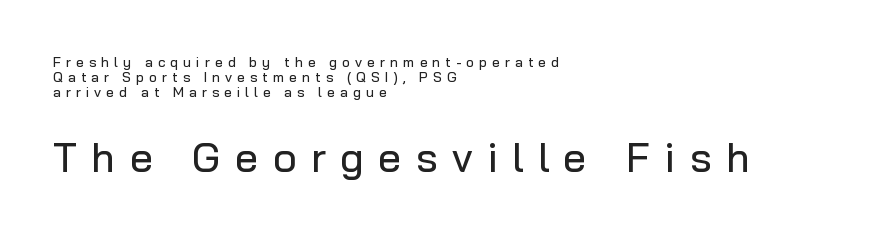
The tracking jumps out immediately: characters are airy and widely separated. Quick note: not italic, upright. Closely set lines give the paragraph a compact silhouette. This layout puts the modest block above and the oversized block below. Only glyphs here, with clear space below each row.
